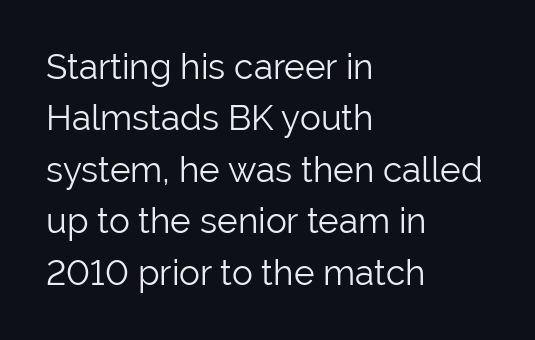
The image shows 35 px light sans-serif type, upright; set left-aligned, normal line spacing (1.47x), normal letter spacing, not underlined; low stroke contrast and a medium x-height.
